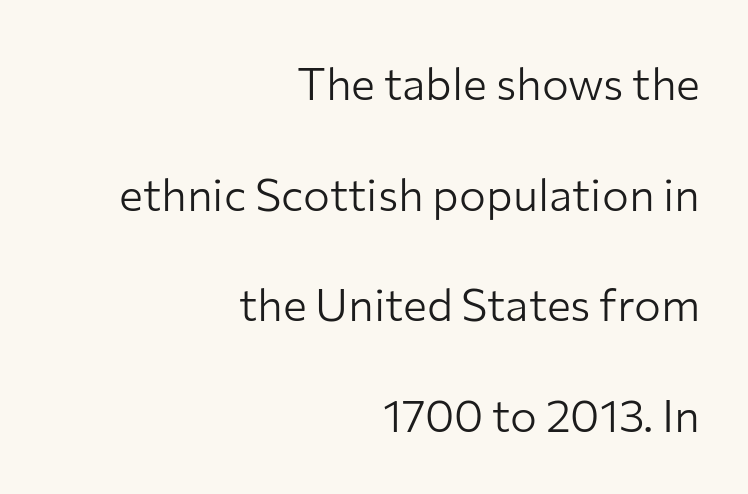
{"serif": "no", "italic": "no", "bold": "no", "weight": "light", "width": "normal", "stroke_contrast": "low", "x_height": "medium", "monospaced": "no", "underline": "no", "align": "right", "line_spacing": "loose", "line_spacing_ratio": 2.46, "letter_spacing": "normal", "letter_spacing_em": 0.0, "glyph_px": 45}
